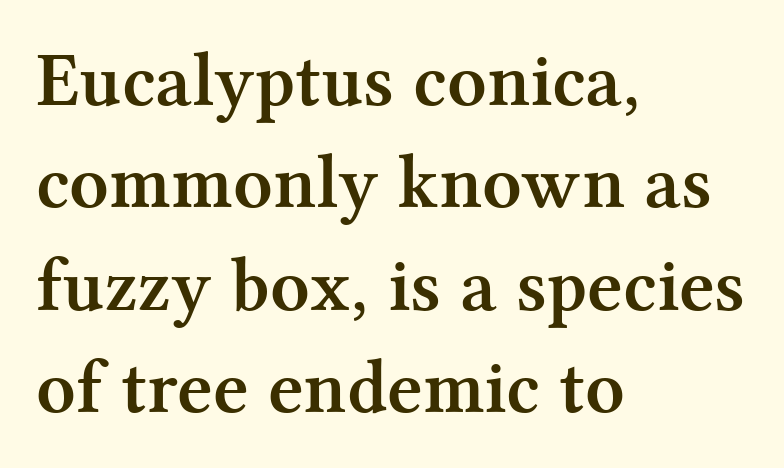
{"serif": "yes", "italic": "no", "bold": "yes", "weight": "semibold", "width": "normal", "stroke_contrast": "medium", "x_height": "medium", "monospaced": "no", "underline": "no", "align": "left", "line_spacing": "normal", "line_spacing_ratio": 1.33, "letter_spacing": "normal", "letter_spacing_em": 0.0, "glyph_px": 77}
